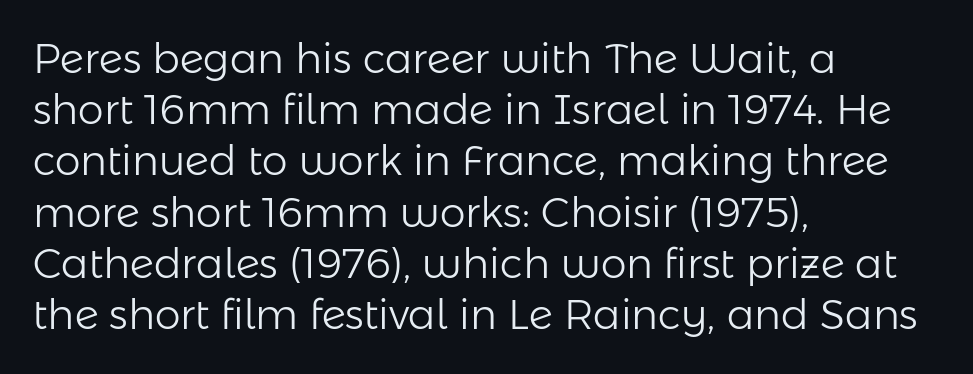
The image shows 41 px light sans-serif type, upright; set left-aligned, normal line spacing (1.25x), normal letter spacing, not underlined; low stroke contrast and a medium x-height.
